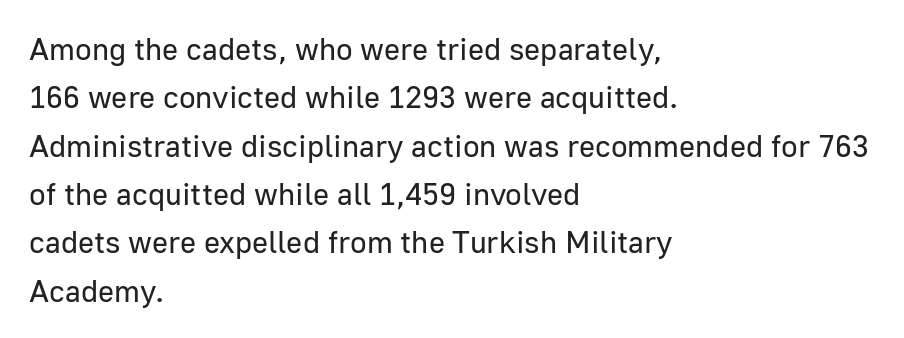
Q: Is the text bold? A: No.
Q: Is the text italic (slanted)? A: No, it is upright.
Q: Is the typeface a serif or a sans-serif typeface? A: Sans-serif.
Q: Is the text underlined? A: No.
Q: How is the paragraph aligned? A: Left-aligned.
Q: Is the spacing between letters normal or unusually wide? A: Normal.
Q: Is the spacing between lines tight, normal or loose? A: Normal.
Q: Width (condensed, normal, or wide)? A: Normal.
Q: Stroke contrast? A: Low.
Q: x-height? A: Medium.
Q: Monospaced? A: No.
